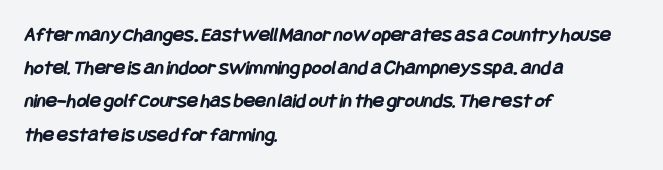
The image shows 21 px bold type; set left-aligned, normal line spacing (1.58x), normal letter spacing, not underlined.
